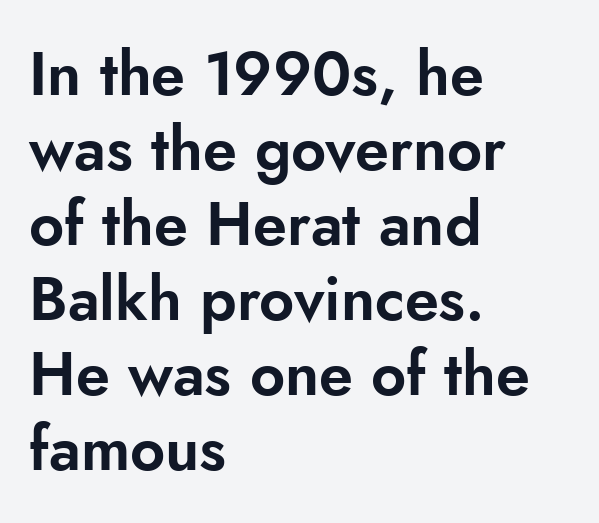
Q: Is the text italic (slanted)? A: No, it is upright.
Q: Is the typeface a serif or a sans-serif typeface? A: Sans-serif.
Q: Is the text underlined? A: No.
Q: How is the paragraph aligned? A: Left-aligned.
Q: Is the spacing between letters normal or unusually wide? A: Normal.
Q: Width (condensed, normal, or wide)? A: Normal.
Q: Stroke contrast? A: Low.
Q: x-height? A: Small.
Q: Monospaced? A: No.
